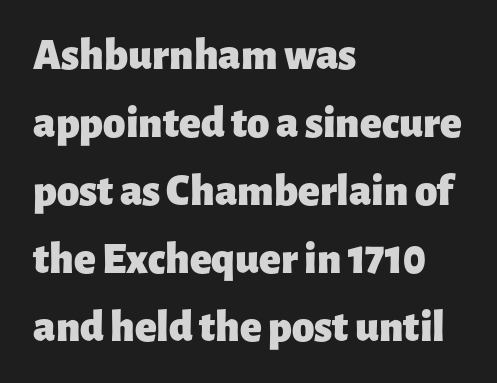
{"serif": "no", "italic": "no", "bold": "yes", "weight": "heavy", "width": "normal", "stroke_contrast": "low", "x_height": "medium", "monospaced": "no", "underline": "no", "align": "left", "line_spacing": "normal", "line_spacing_ratio": 1.51, "letter_spacing": "normal", "letter_spacing_em": 0.0, "glyph_px": 45}
